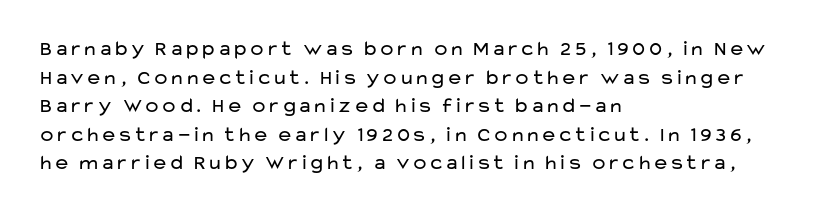
Q: Is the text bold? A: No.
Q: Is the text italic (slanted)? A: No, it is upright.
Q: Is the text underlined? A: No.
Q: How is the paragraph aligned? A: Left-aligned.
Q: Is the spacing between letters normal or unusually wide? A: Normal.
Q: Is the spacing between lines tight, normal or loose? A: Normal.
